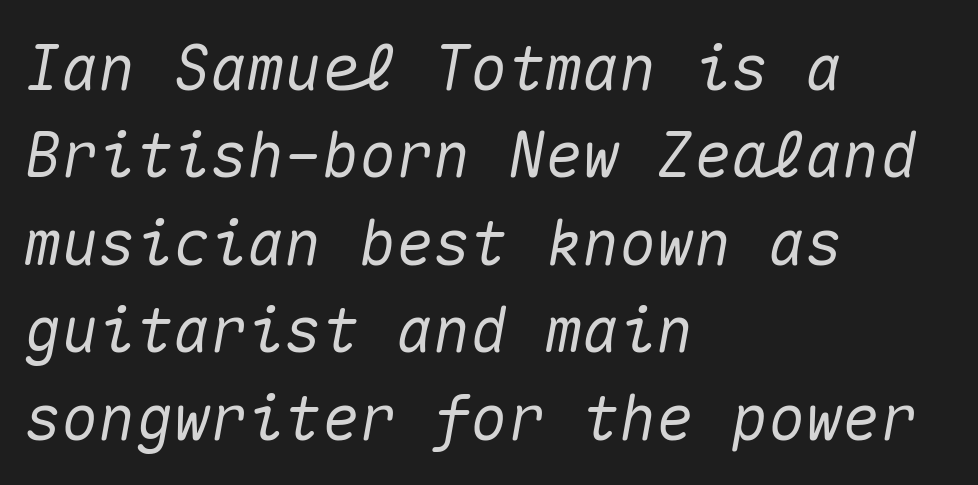
The image shows 62 px text type, italic (leaning right), monospaced; set left-aligned, normal line spacing (1.41x), normal letter spacing, not underlined; medium stroke contrast and a medium x-height.
